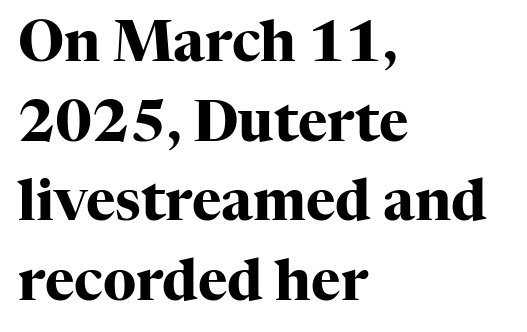
{"serif": "yes", "italic": "no", "bold": "yes", "weight": "heavy", "width": "normal", "stroke_contrast": "high", "x_height": "medium", "monospaced": "no", "underline": "no", "align": "left", "line_spacing": "normal", "line_spacing_ratio": 1.42, "letter_spacing": "normal", "letter_spacing_em": 0.0, "glyph_px": 56}
